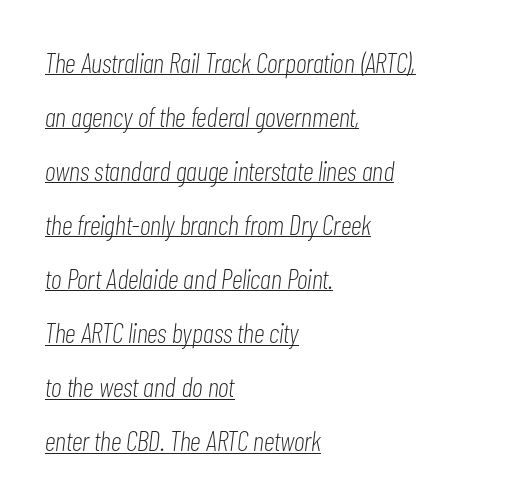
Standard letterfit; no display-style spreading of the glyphs. The font is comparable to plain body text, perhaps lighter. Spacing verdict: proportional, widths tailored to each character. There's an unmistakable incline to the writing here.
